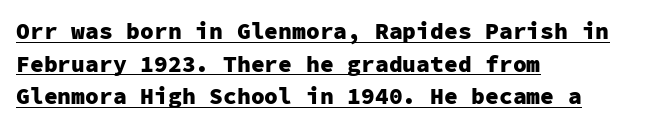
Q: Is the text bold? A: Yes.
Q: Is the text italic (slanted)? A: No, it is upright.
Q: Is the text underlined? A: Yes.
Q: How is the paragraph aligned? A: Left-aligned.
Q: Is the spacing between letters normal or unusually wide? A: Normal.
Q: Is the spacing between lines tight, normal or loose? A: Normal.
